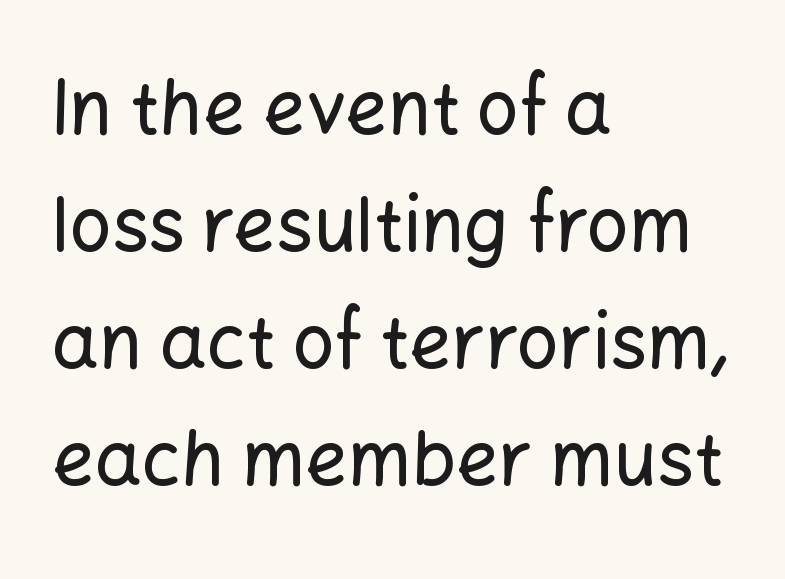
{"serif": "no", "italic": "no", "width": "normal", "stroke_contrast": "low", "x_height": "medium", "monospaced": "no", "underline": "no", "align": "left", "line_spacing": "normal", "line_spacing_ratio": 1.58, "letter_spacing": "normal", "letter_spacing_em": 0.0, "glyph_px": 74}
